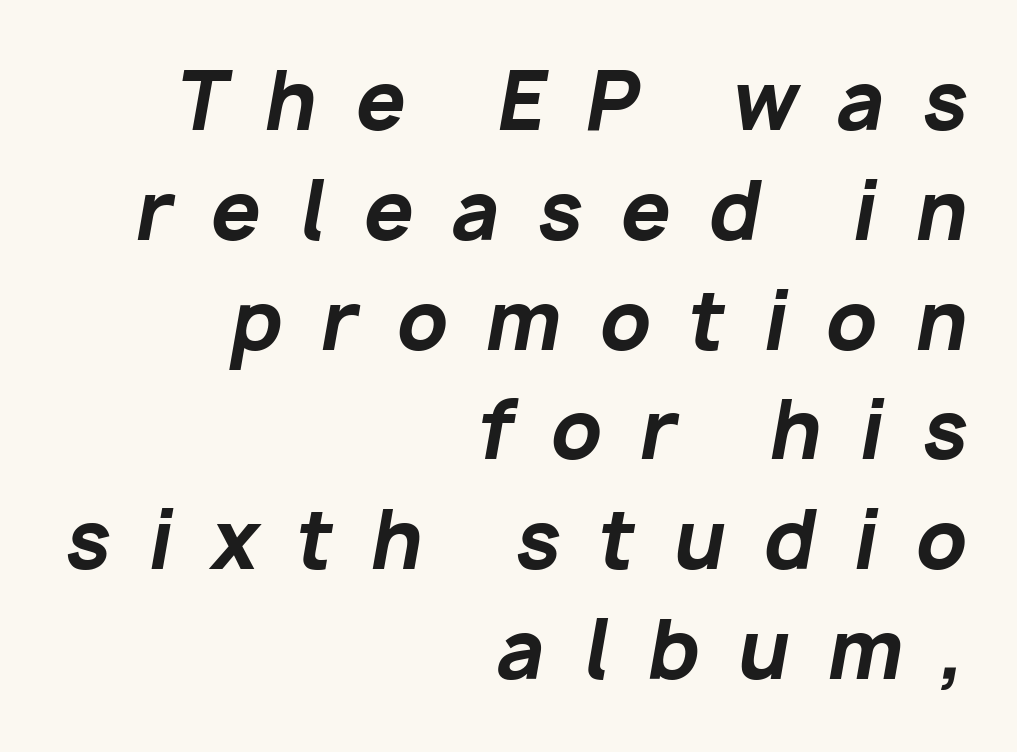
The image shows 79 px bold type, italic (leaning right); set right-aligned, normal line spacing (1.39x), unusually wide letter spacing (+0.48 em), not underlined; low stroke contrast and a medium x-height.
